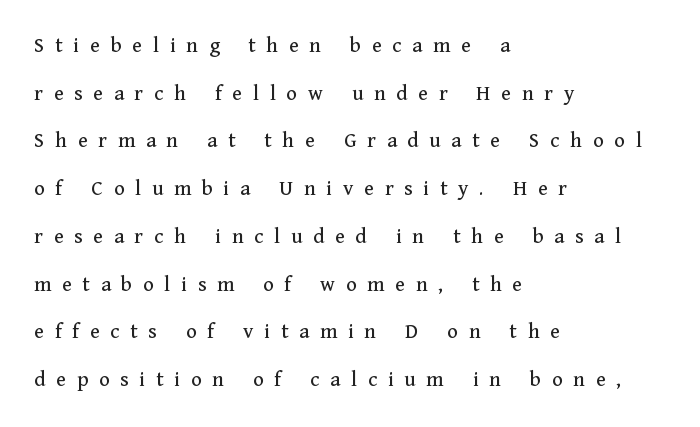
Q: Is the text italic (slanted)? A: No, it is upright.
Q: Is the text underlined? A: No.
Q: How is the paragraph aligned? A: Left-aligned.
Q: Is the spacing between letters normal or unusually wide? A: Unusually wide.
Q: Is the spacing between lines tight, normal or loose? A: Loose.
